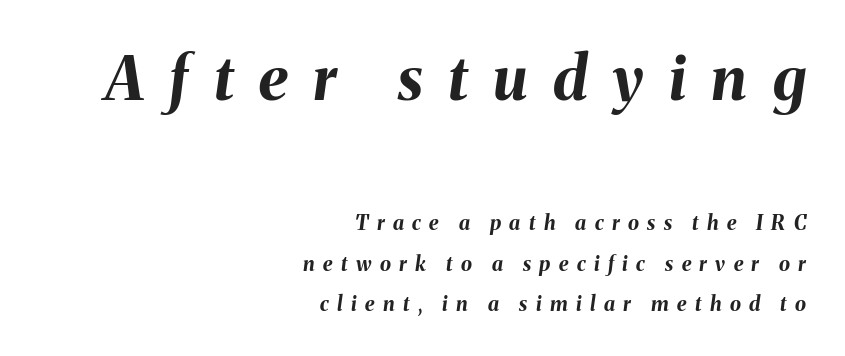
Q: Is the text bold? A: Yes.
Q: Is the text italic (slanted)? A: Yes, it leans right by about 8 degrees.
Q: Is the text underlined? A: No.
Q: How is the paragraph aligned? A: Right-aligned.
Q: Is the spacing between letters normal or unusually wide? A: Unusually wide.
Q: Is the spacing between lines tight, normal or loose? A: Loose.
Q: Which block of text is set in a larger size, the first (top) or the second (bottom)? A: The first (top) one.
Q: Width (condensed, normal, or wide)? A: Normal.
Q: Stroke contrast? A: Medium.
Q: x-height? A: Medium.
Q: Monospaced? A: No.
